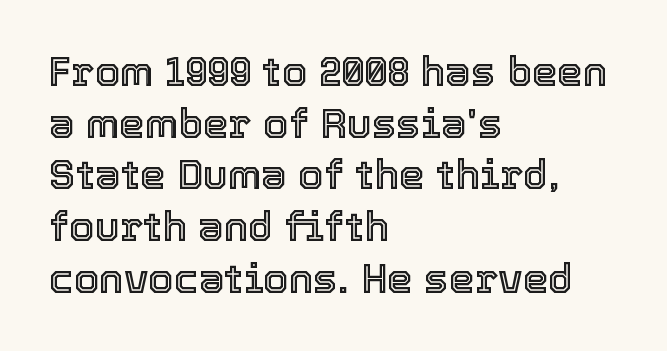
Q: Is the text italic (slanted)? A: No, it is upright.
Q: Is the text underlined? A: No.
Q: How is the paragraph aligned? A: Left-aligned.
Q: Is the spacing between letters normal or unusually wide? A: Normal.
Q: Is the spacing between lines tight, normal or loose? A: Normal.
Q: Width (condensed, normal, or wide)? A: Normal.
Q: x-height? A: Medium.
Q: Monospaced? A: No.
